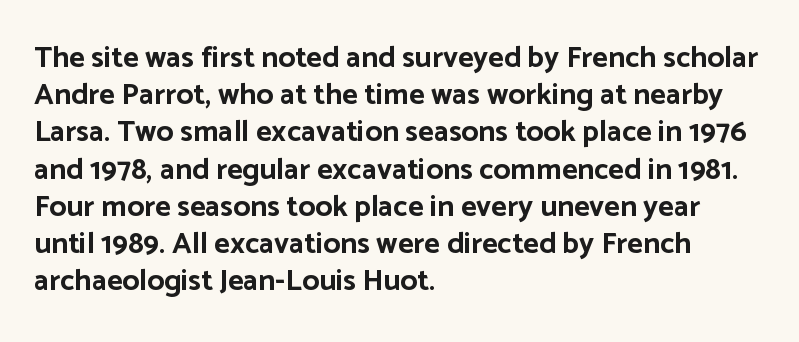
Q: Is the text bold? A: Yes.
Q: Is the text italic (slanted)? A: No, it is upright.
Q: Is the typeface a serif or a sans-serif typeface? A: Sans-serif.
Q: Is the text underlined? A: No.
Q: How is the paragraph aligned? A: Left-aligned.
Q: Is the spacing between letters normal or unusually wide? A: Normal.
Q: Width (condensed, normal, or wide)? A: Normal.
Q: Stroke contrast? A: Low.
Q: x-height? A: Medium.
Q: Monospaced? A: No.
